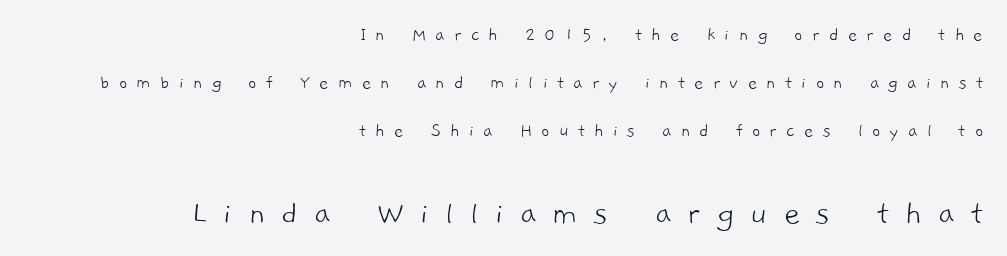
{"serif": "no", "bold": "no", "weight": "light", "width": "normal", "stroke_contrast": "low", "x_height": "medium", "monospaced": "no", "underline": "no", "align": "right", "line_spacing": "loose", "line_spacing_ratio": 2.4, "letter_spacing": "wide", "letter_spacing_em": 0.46, "larger_block": "second", "size_ratio": 1.75, "glyph_px": 35}
